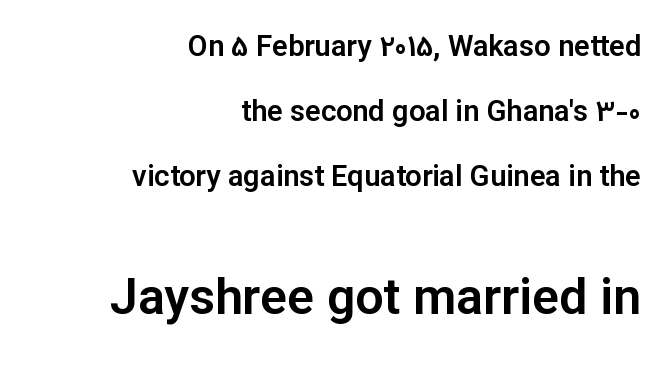
Q: Is the text italic (slanted)? A: No, it is upright.
Q: Is the typeface a serif or a sans-serif typeface? A: Sans-serif.
Q: Is the text underlined? A: No.
Q: How is the paragraph aligned? A: Right-aligned.
Q: Is the spacing between letters normal or unusually wide? A: Normal.
Q: Is the spacing between lines tight, normal or loose? A: Loose.
Q: Which block of text is set in a larger size, the first (top) or the second (bottom)? A: The second (bottom) one.
Q: Width (condensed, normal, or wide)? A: Normal.
Q: Stroke contrast? A: Low.
Q: x-height? A: Medium.
Q: Monospaced? A: No.
